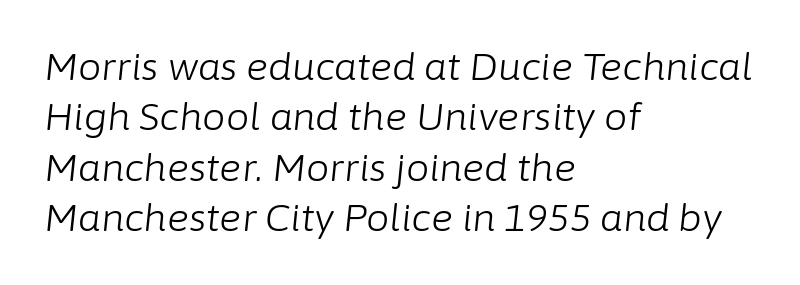
Q: Is the text bold? A: No.
Q: Is the text italic (slanted)? A: Yes, it leans right by about 6 degrees.
Q: Is the text underlined? A: No.
Q: How is the paragraph aligned? A: Left-aligned.
Q: Is the spacing between letters normal or unusually wide? A: Normal.
Q: Is the spacing between lines tight, normal or loose? A: Normal.
Q: Width (condensed, normal, or wide)? A: Normal.
Q: Stroke contrast? A: Low.
Q: x-height? A: Medium.
Q: Monospaced? A: No.
